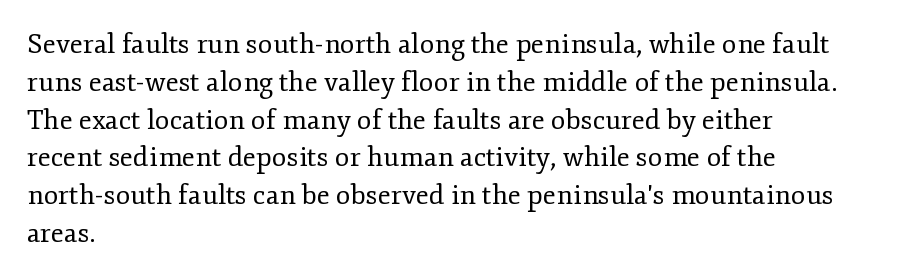
{"italic": "no", "bold": "no", "underline": "no", "align": "left", "line_spacing": "normal", "line_spacing_ratio": 1.4, "letter_spacing": "normal", "letter_spacing_em": 0.0, "glyph_px": 27}
